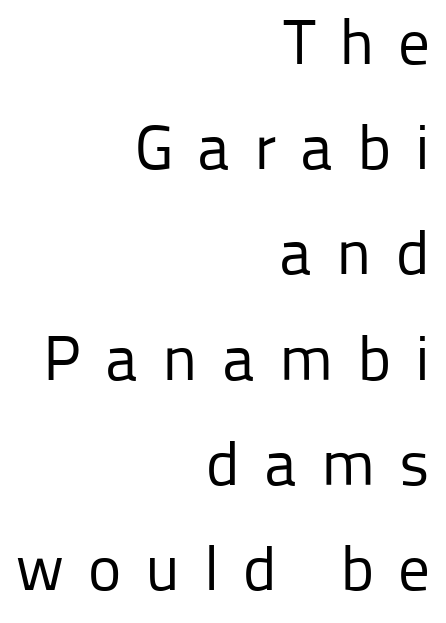
Q: Is the text bold? A: No.
Q: Is the text italic (slanted)? A: No, it is upright.
Q: Is the typeface a serif or a sans-serif typeface? A: Sans-serif.
Q: Is the text underlined? A: No.
Q: How is the paragraph aligned? A: Right-aligned.
Q: Is the spacing between letters normal or unusually wide? A: Unusually wide.
Q: Is the spacing between lines tight, normal or loose? A: Normal.
Q: Width (condensed, normal, or wide)? A: Normal.
Q: Stroke contrast? A: Low.
Q: x-height? A: Medium.
Q: Monospaced? A: No.
